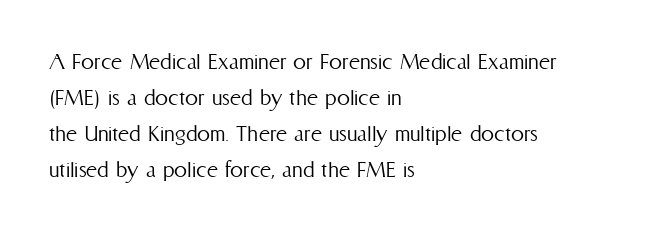
Q: Is the text bold? A: No.
Q: Is the text italic (slanted)? A: No, it is upright.
Q: Is the text underlined? A: No.
Q: How is the paragraph aligned? A: Left-aligned.
Q: Is the spacing between letters normal or unusually wide? A: Normal.
Q: Is the spacing between lines tight, normal or loose? A: Normal.
